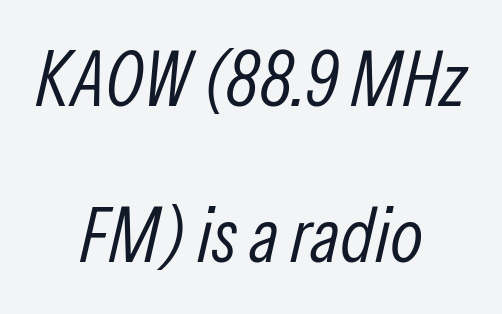
{"italic": "yes", "lean": "right", "slant_degrees": 13, "bold": "no", "weight": "light", "width": "condensed", "stroke_contrast": "low", "x_height": "medium", "monospaced": "no", "underline": "no", "align": "center", "line_spacing": "loose", "line_spacing_ratio": 2.02, "letter_spacing": "normal", "letter_spacing_em": 0.0, "glyph_px": 77}
